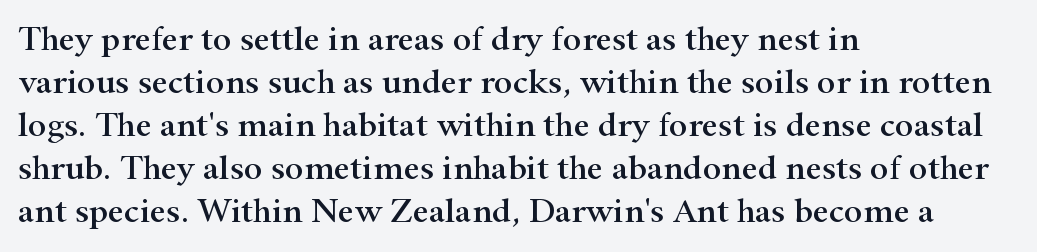
The passage shown has conventional tracking throughout. Rendered with straight, roman letterforms. Left-aligned paragraph, ragged on the right. The type family on display is of the serif kind. Has an underline been added? It has not. Do the characters align in a grid? No, the font is proportional.
